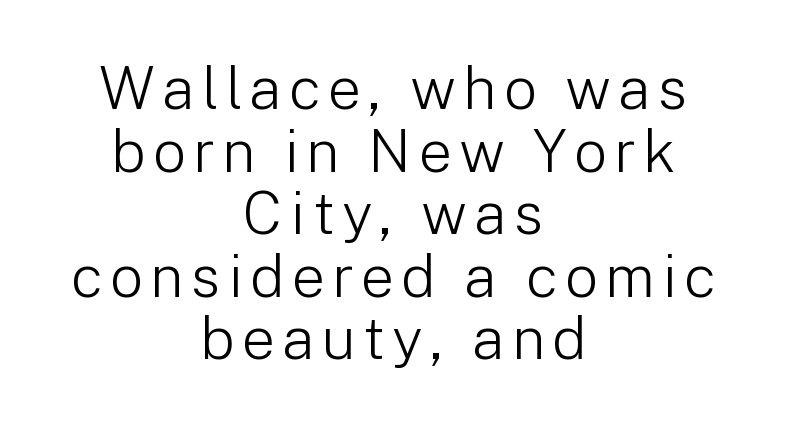
Q: Is the text bold? A: No.
Q: Is the text italic (slanted)? A: No, it is upright.
Q: Is the typeface a serif or a sans-serif typeface? A: Sans-serif.
Q: Is the text underlined? A: No.
Q: How is the paragraph aligned? A: Centered.
Q: Is the spacing between lines tight, normal or loose? A: Tight.
Q: Width (condensed, normal, or wide)? A: Normal.
Q: Stroke contrast? A: Low.
Q: x-height? A: Medium.
Q: Monospaced? A: No.
